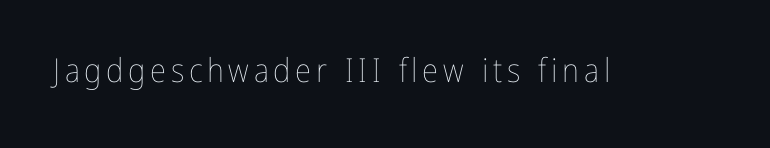
{"italic": "no", "bold": "no", "weight": "thin", "width": "condensed", "stroke_contrast": "low", "x_height": "medium", "monospaced": "no", "underline": "no", "glyph_px": 33}
